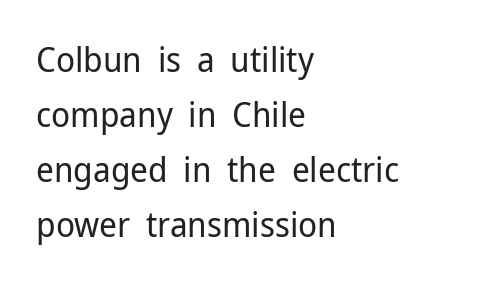
Is this a fixed-width face? No — the glyphs have proportional, varying widths. The ragged edge is on the right, which tells us the setting is flush left. This reads as an unemphasized weight, regular at the heaviest. The typeface chosen for these lines omits serifs.
